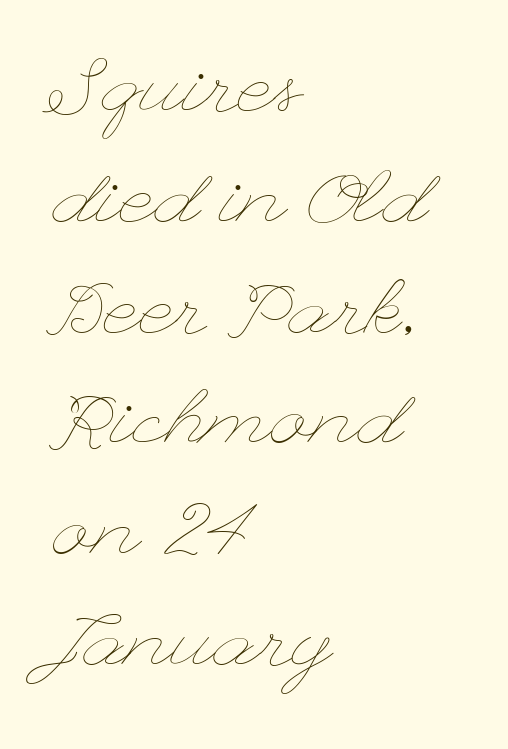
Leading: standard. No extra tracking has been applied to these lines. Bare-footed words on every line. Is the block centered? No — it sits flush against the left margin. The letters look calm and open, with moderate or lighter stems.
